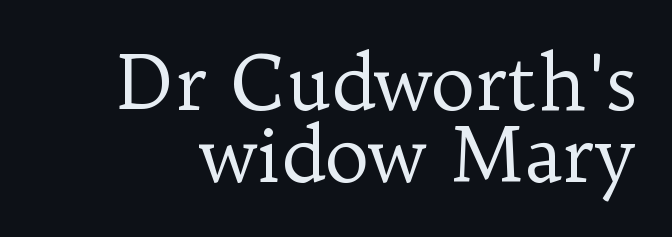
The type is set solid horizontally, with unmodified tracking. Is this a heavy cut? Hardly; it is regular or lighter. These lines are rendered in a variable-pitch font. The space beneath each line is pristine and unruled. Students, observe: this is what under-led, compact text looks like. If you drew a line through each stem, it would be perfectly vertical.
